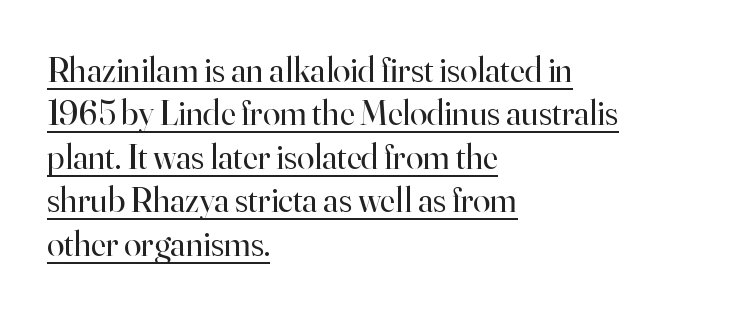
Q: Is the text bold? A: No.
Q: Is the text italic (slanted)? A: No, it is upright.
Q: Is the typeface a serif or a sans-serif typeface? A: Serif.
Q: Is the text underlined? A: Yes.
Q: How is the paragraph aligned? A: Left-aligned.
Q: Is the spacing between letters normal or unusually wide? A: Normal.
Q: Width (condensed, normal, or wide)? A: Normal.
Q: Stroke contrast? A: High.
Q: x-height? A: Small.
Q: Monospaced? A: No.
